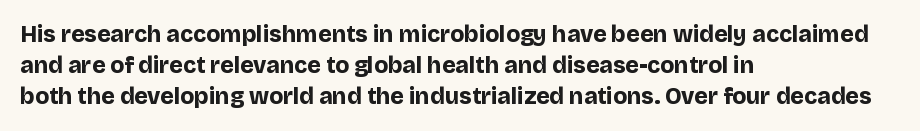
It's the straight-up-and-down kind of type. Descender tails drop into unmarked territory. Weight check: bold — yes, fully. Line beginnings align vertically; line endings do not.
